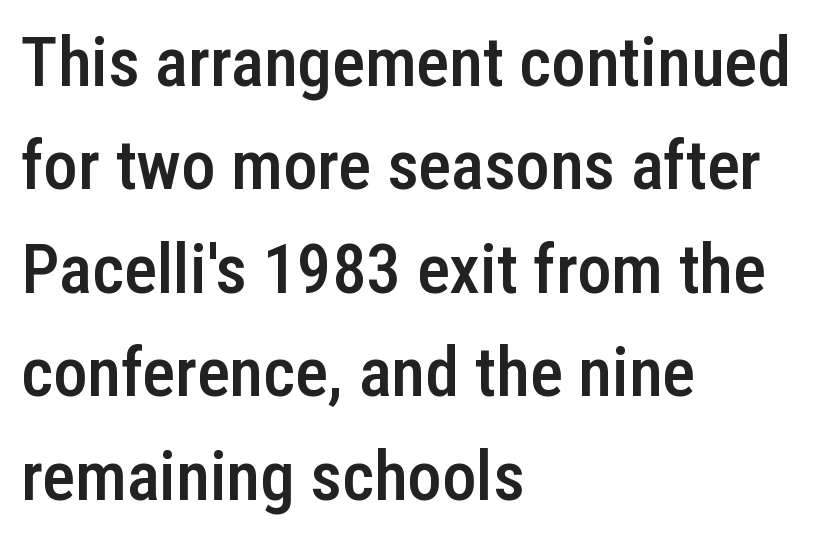
The passage shown has conventional tracking throughout. Beneath every word, the page is bare. Is the block centered? No — it sits flush against the left margin. Notice the strokes are somewhat thickened but not fully heavy: this is a semibold. Interline gaps are of average width in this sample. Italic: no, the glyphs are upright roman.
